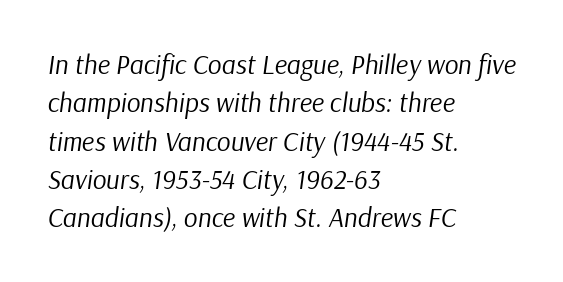
Q: Is the text bold? A: No.
Q: Is the text italic (slanted)? A: Yes, it leans right by about 9 degrees.
Q: Is the text underlined? A: No.
Q: How is the paragraph aligned? A: Left-aligned.
Q: Is the spacing between letters normal or unusually wide? A: Normal.
Q: Is the spacing between lines tight, normal or loose? A: Normal.
